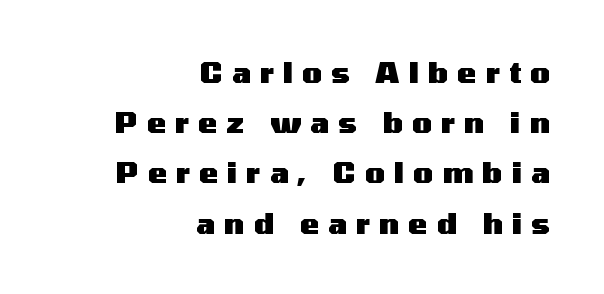
Nope, no serifs anywhere on these letters. Glyph-to-glyph distance is far greater than everyday printed text. Does the copy run flush right? Yes — the right margin is perfectly even. The typography opts for an upright posture over an oblique one. Beneath every word, the page is bare. Heavy-handed strokes throughout: this text is bold.
